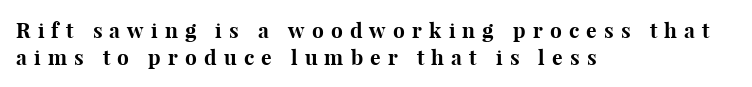
The image shows 21 px bold type, upright; set left-aligned, normal line spacing (1.29x), unusually wide letter spacing (+0.34 em), not underlined.
